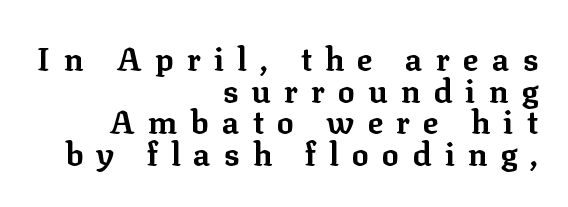
The image shows 32 px bold serif type, upright; set right-aligned, tight line spacing (0.99x), unusually wide letter spacing (+0.41 em), not underlined; low stroke contrast and a medium x-height.
